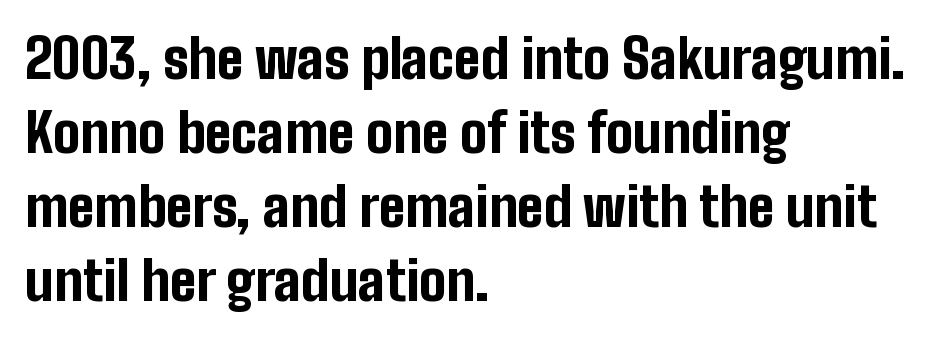
Leftover space on each line is placed entirely after the last word. Each letter's strokes conclude bluntly, with no projecting serifs. Plain, unruled lines of type. Is the letter spacing exaggerated? No — it looks like the ordinary default.
